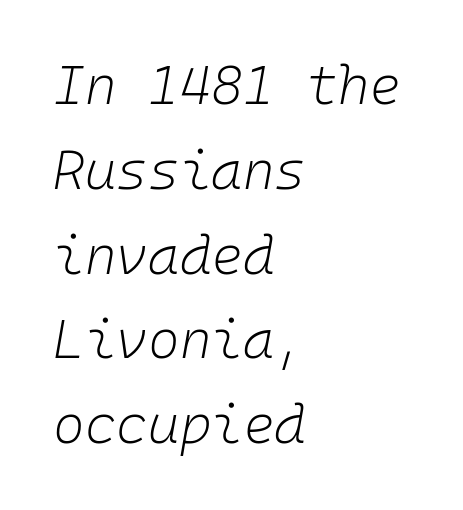
The image shows 54 px light type, italic (leaning right), monospaced; set left-aligned, normal line spacing (1.57x), normal letter spacing, not underlined; low stroke contrast and a medium x-height.
